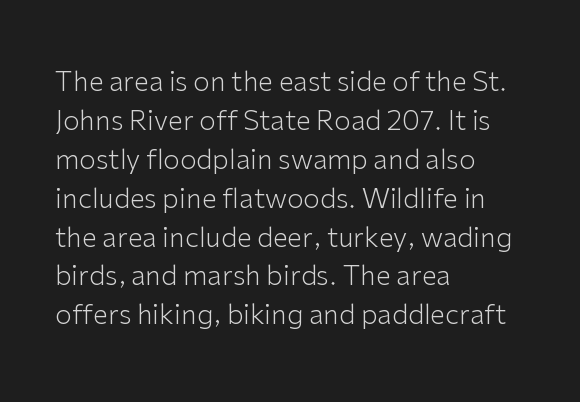
Nothing heavy about these letters — not bold at all. The block of text has a typical density, with ordinary space between rows. Posture: straight, roman, zero tilt. Quick note: underline off. The letterforms sit shoulder to shoulder at normal distance.
